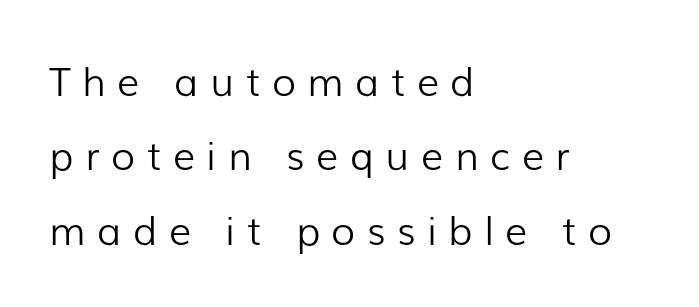
The image shows 39 px light sans-serif type, upright; set left-aligned, loose line spacing (1.91x), unusually wide letter spacing (+0.3 em), not underlined; low stroke contrast and a medium x-height.
